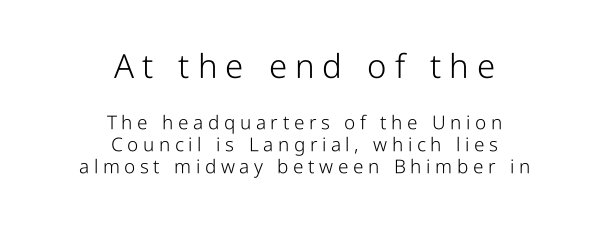
{"serif": "no", "italic": "no", "bold": "no", "weight": "light", "width": "condensed", "stroke_contrast": "low", "x_height": "medium", "monospaced": "no", "underline": "no", "align": "center", "line_spacing_ratio": 1.16, "letter_spacing": "wide", "letter_spacing_em": 0.24, "larger_block": "first", "size_ratio": 1.74, "glyph_px": 33}
